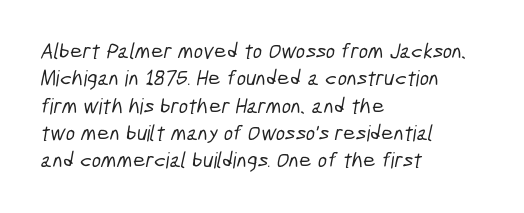
{"underline": "no", "align": "left", "line_spacing_ratio": 1.24, "letter_spacing": "normal", "letter_spacing_em": 0.0, "glyph_px": 22}
